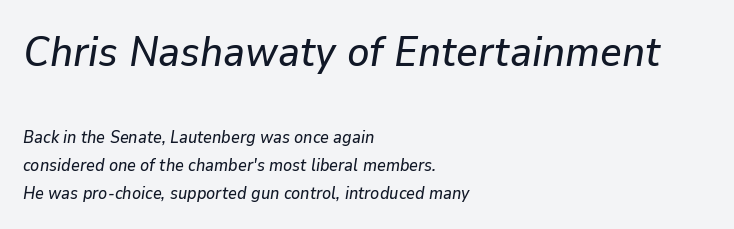
The image shows 42 px text type, italic (leaning right); set left-aligned, normal line spacing (1.64x), normal letter spacing, not underlined; the first (top) block is 2.47x larger; low stroke contrast and a medium x-height.
